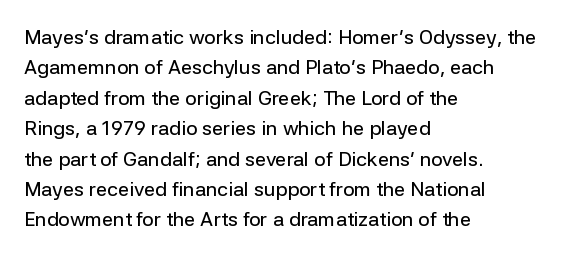
Q: Is the text italic (slanted)? A: No, it is upright.
Q: Is the text underlined? A: No.
Q: How is the paragraph aligned? A: Left-aligned.
Q: Is the spacing between letters normal or unusually wide? A: Normal.
Q: Is the spacing between lines tight, normal or loose? A: Normal.
